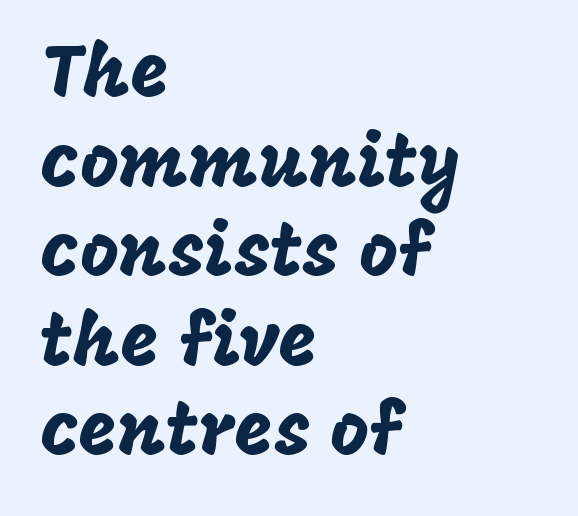
{"serif": "no", "width": "normal", "stroke_contrast": "low", "x_height": "large", "monospaced": "no", "underline": "no", "align": "left", "line_spacing_ratio": 1.21, "letter_spacing": "normal", "letter_spacing_em": 0.0, "glyph_px": 74}
